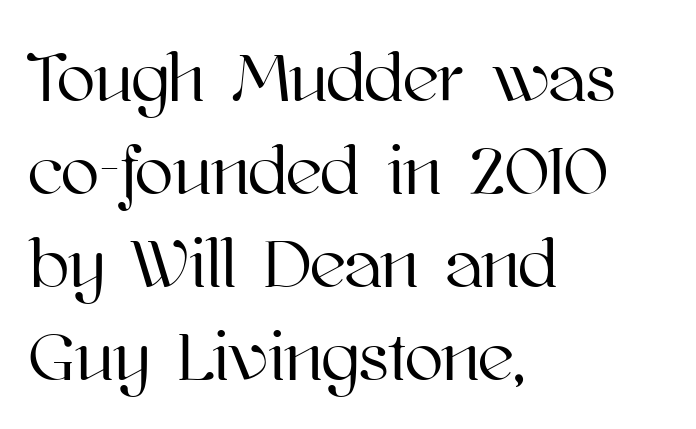
Q: Is the text italic (slanted)? A: No, it is upright.
Q: Is the text underlined? A: No.
Q: How is the paragraph aligned? A: Left-aligned.
Q: Is the spacing between letters normal or unusually wide? A: Normal.
Q: Is the spacing between lines tight, normal or loose? A: Normal.
Q: Width (condensed, normal, or wide)? A: Normal.
Q: Stroke contrast? A: High.
Q: x-height? A: Medium.
Q: Monospaced? A: No.
